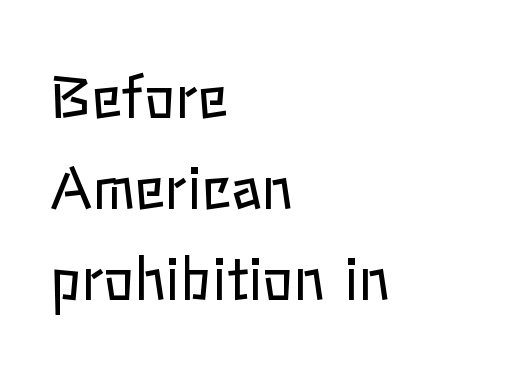
The image shows 57 px regular-weight type, upright; set left-aligned, normal line spacing (1.6x), normal letter spacing, not underlined; low stroke contrast and a medium x-height.
